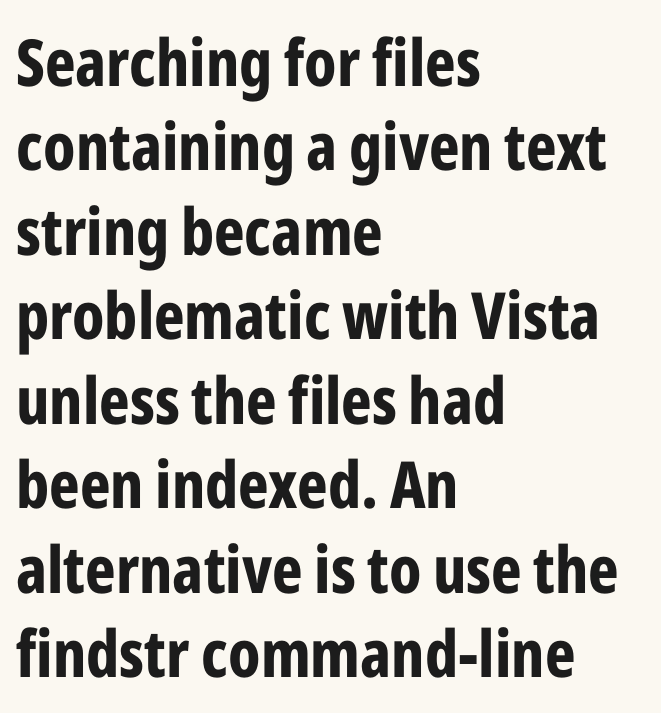
The image shows 65 px bold, condensed sans-serif type, upright; set left-aligned, normal line spacing (1.3x), normal letter spacing, not underlined; low stroke contrast and a medium x-height.
